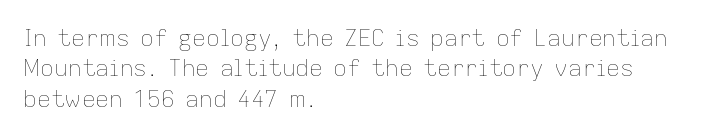
The image shows 23 px text type, upright; set left-aligned, normal line spacing (1.32x), normal letter spacing, not underlined.
